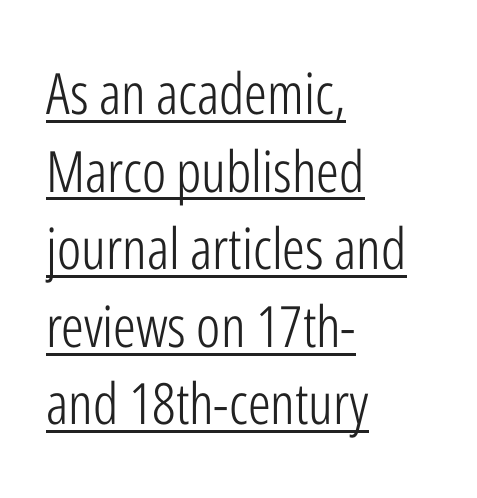
The image shows 57 px light, condensed sans-serif type, upright; set left-aligned, normal line spacing (1.36x), normal letter spacing, underlined; low stroke contrast and a medium x-height.
